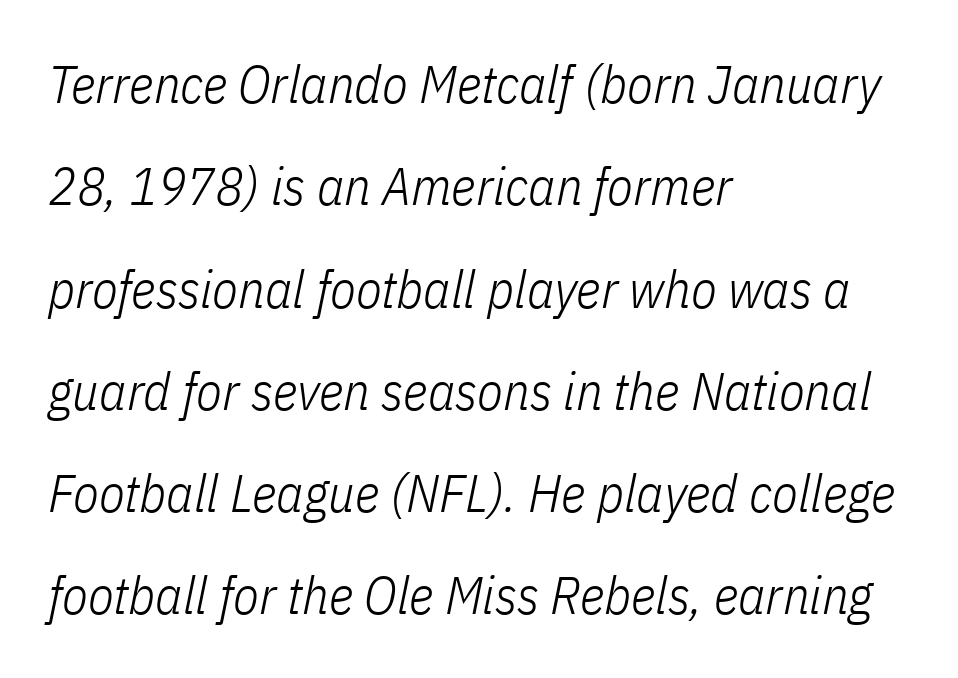
The image shows 53 px light, condensed type, italic (leaning right); set left-aligned, loose line spacing (1.93x), normal letter spacing, not underlined; low stroke contrast and a medium x-height.
